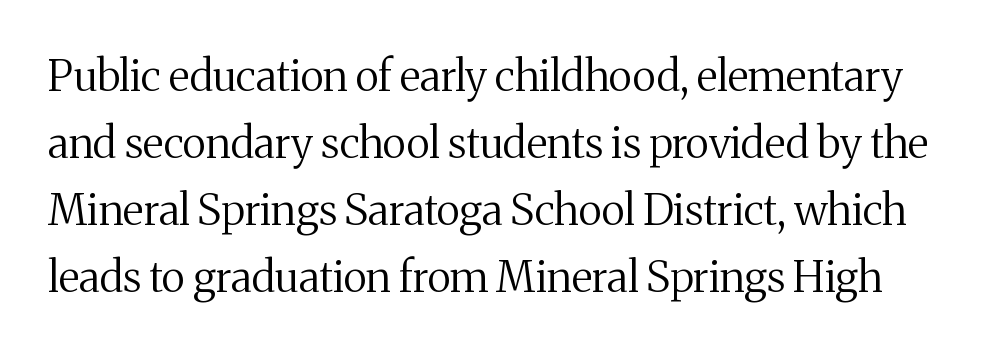
{"serif": "yes", "italic": "no", "bold": "no", "weight": "regular", "width": "normal", "stroke_contrast": "medium", "x_height": "medium", "monospaced": "no", "underline": "no", "line_spacing": "normal", "line_spacing_ratio": 1.56, "letter_spacing": "normal", "letter_spacing_em": 0.0, "glyph_px": 43}
